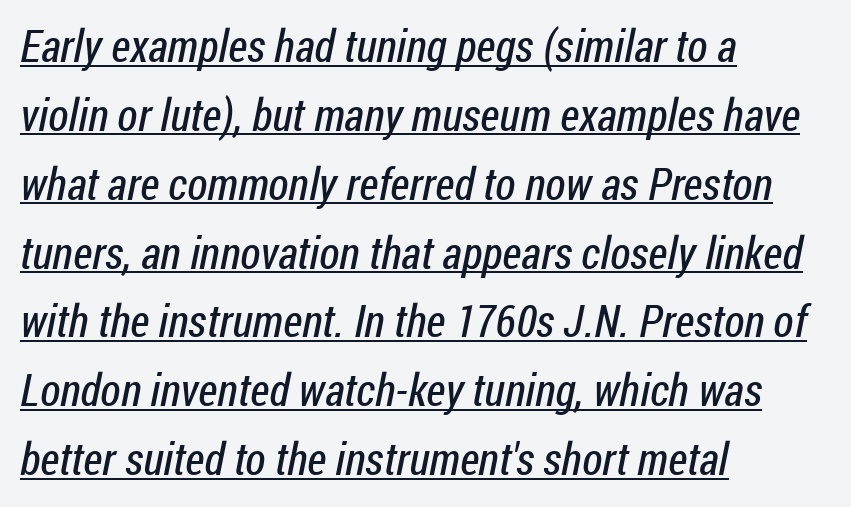
Every word sits above its own underline. Nobody touched the tracking dial on this one. Successive baselines arrive at the customary interval. Caption: face not bold, strokes unweighted. Each letter keeps its own natural width here, so spacing adapts to shape.
